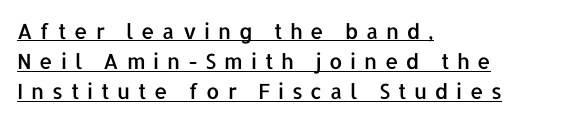
{"italic": "no", "underline": "yes", "align": "left", "line_spacing": "normal", "line_spacing_ratio": 1.44, "letter_spacing": "wide", "letter_spacing_em": 0.37, "glyph_px": 21}
